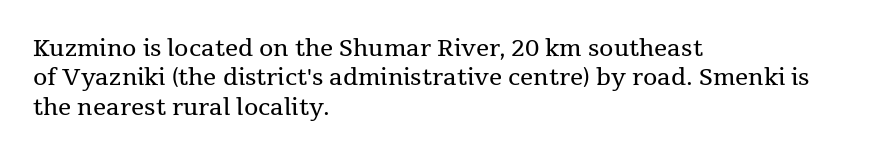
The image shows 23 px text type, upright; set left-aligned, normal line spacing (1.28x), normal letter spacing, not underlined.
